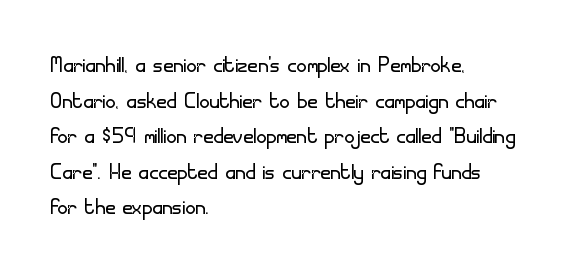
Q: Is the text bold? A: No.
Q: Is the text italic (slanted)? A: No, it is upright.
Q: Is the typeface a serif or a sans-serif typeface? A: Sans-serif.
Q: Is the text underlined? A: No.
Q: How is the paragraph aligned? A: Left-aligned.
Q: Is the spacing between letters normal or unusually wide? A: Normal.
Q: Is the spacing between lines tight, normal or loose? A: Normal.
Q: Width (condensed, normal, or wide)? A: Normal.
Q: Stroke contrast? A: Low.
Q: x-height? A: Small.
Q: Monospaced? A: No.
